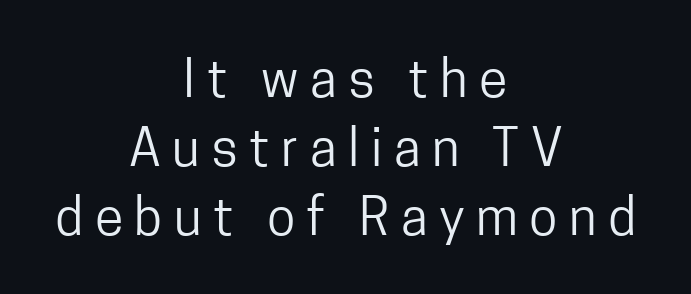
Q: Is the text bold? A: No.
Q: Is the text italic (slanted)? A: No, it is upright.
Q: Is the typeface a serif or a sans-serif typeface? A: Sans-serif.
Q: Is the text underlined? A: No.
Q: How is the paragraph aligned? A: Centered.
Q: Is the spacing between letters normal or unusually wide? A: Unusually wide.
Q: Is the spacing between lines tight, normal or loose? A: Normal.
Q: Width (condensed, normal, or wide)? A: Condensed.
Q: Stroke contrast? A: Low.
Q: x-height? A: Medium.
Q: Monospaced? A: No.
